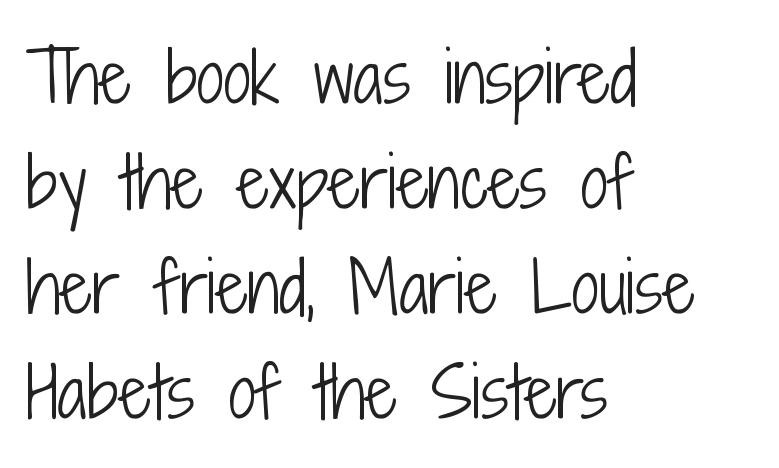
Q: Is the text bold? A: No.
Q: Is the text italic (slanted)? A: No, it is upright.
Q: Is the typeface a serif or a sans-serif typeface? A: Sans-serif.
Q: Is the text underlined? A: No.
Q: How is the paragraph aligned? A: Left-aligned.
Q: Is the spacing between letters normal or unusually wide? A: Normal.
Q: Is the spacing between lines tight, normal or loose? A: Normal.
Q: Width (condensed, normal, or wide)? A: Condensed.
Q: Stroke contrast? A: Low.
Q: x-height? A: Medium.
Q: Monospaced? A: No.
